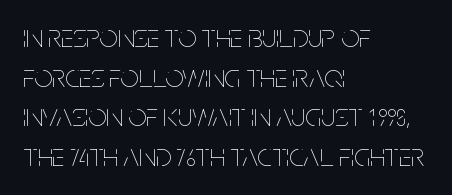
{"italic": "no", "bold": "no", "weight": "thin", "width": "condensed", "stroke_contrast": "low", "x_height": "large", "monospaced": "no", "underline": "no", "align": "left", "line_spacing_ratio": 1.24, "letter_spacing": "normal", "letter_spacing_em": 0.0, "glyph_px": 32}
